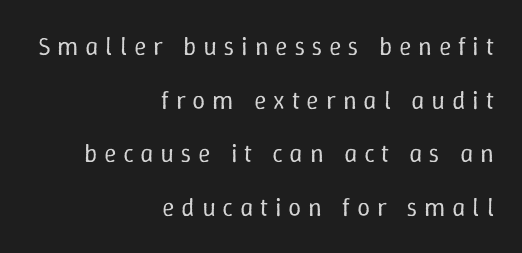
{"italic": "no", "bold": "no", "underline": "no", "align": "right", "line_spacing": "loose", "line_spacing_ratio": 2.06, "letter_spacing": "wide", "letter_spacing_em": 0.26, "glyph_px": 26}
